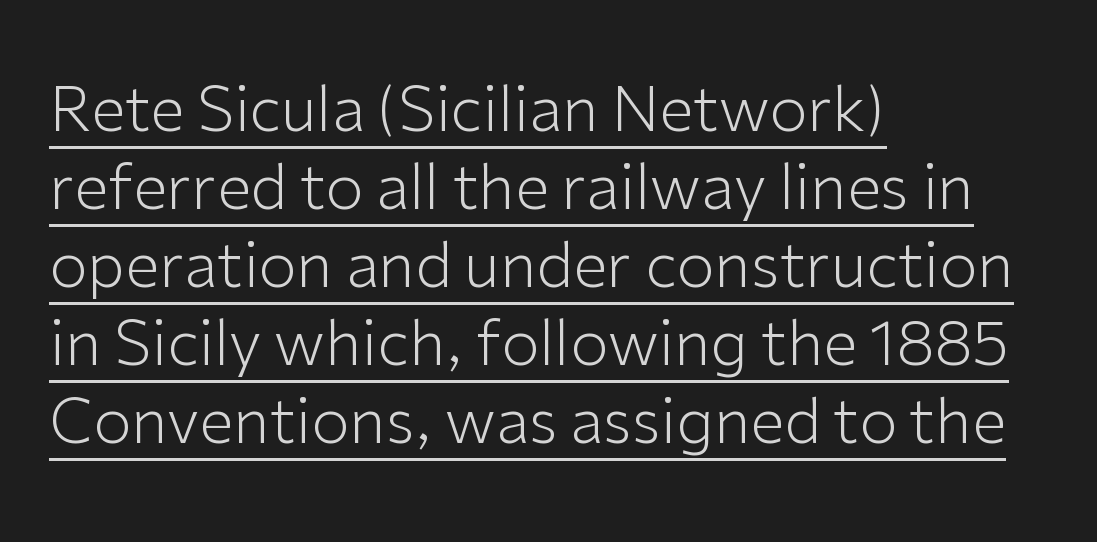
Unbolded letterforms with no extra heft. Characters follow at the spacing the type designer built in. Are there feet on the stems? There aren't — it's a sans. Caption: multi-line text, flush left, ragged right. Emphasis is given by a line drawn under the lettering. Looks like regular typesetting: each glyph gets only the width it needs.
